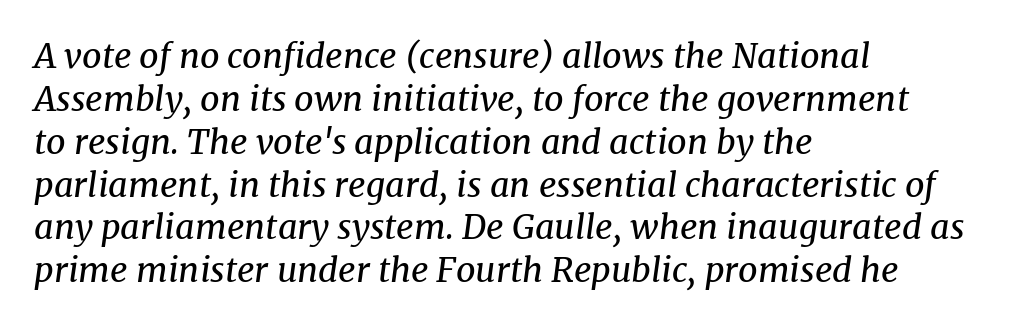
The image shows 34 px regular-weight serif type, italic (leaning right); set left-aligned, normal line spacing (1.26x), normal letter spacing, not underlined; medium stroke contrast and a medium x-height.
